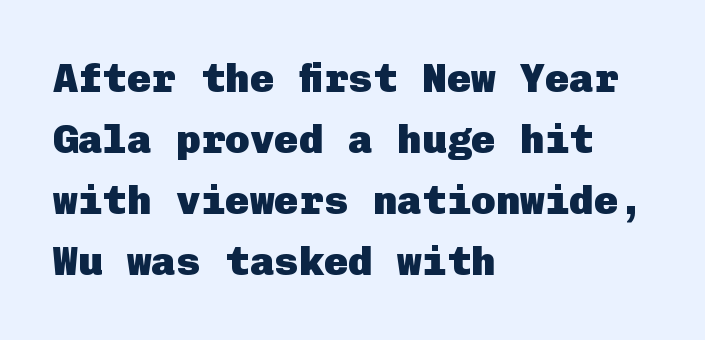
{"serif": "no", "italic": "no", "bold": "yes", "weight": "heavy", "width": "normal", "stroke_contrast": "low", "x_height": "medium", "underline": "no", "align": "left", "line_spacing": "normal", "line_spacing_ratio": 1.49, "letter_spacing": "normal", "letter_spacing_em": 0.0, "glyph_px": 41}
